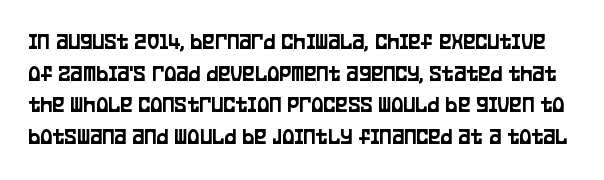
{"italic": "no", "underline": "no", "line_spacing": "normal", "line_spacing_ratio": 1.38, "letter_spacing": "normal", "letter_spacing_em": 0.0, "glyph_px": 23}
